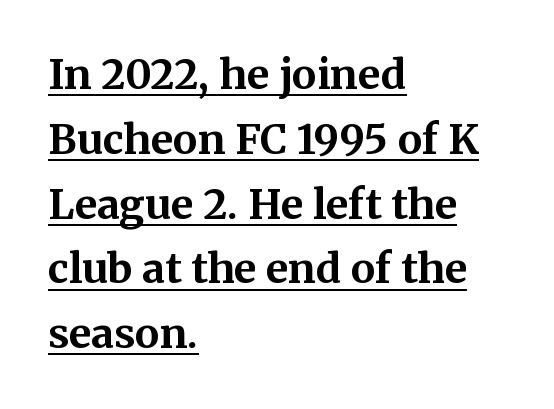
The image shows 41 px bold serif type, upright; set left-aligned, normal line spacing (1.58x), normal letter spacing, underlined; medium stroke contrast and a medium x-height.
